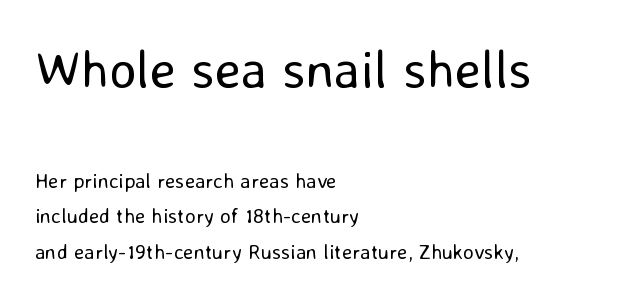
{"serif": "no", "italic": "no", "bold": "no", "weight": "regular", "width": "normal", "stroke_contrast": "low", "x_height": "medium", "monospaced": "no", "underline": "no", "align": "left", "line_spacing": "normal", "line_spacing_ratio": 1.69, "letter_spacing": "normal", "letter_spacing_em": 0.0, "larger_block": "first", "size_ratio": 2.52, "glyph_px": 53}
